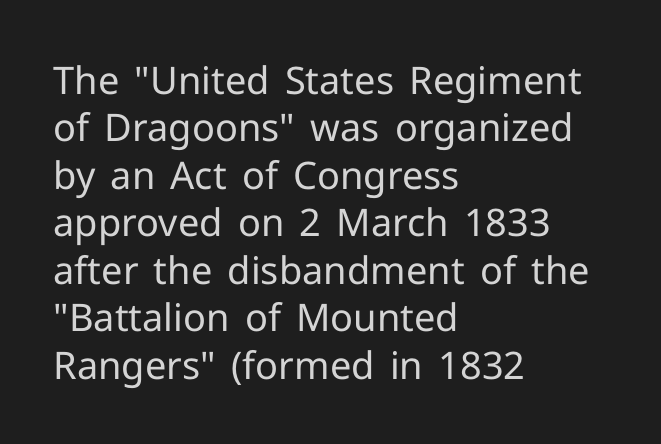
The image shows 38 px regular-weight sans-serif type, upright; set left-aligned, normal line spacing (1.25x), normal letter spacing, not underlined; low stroke contrast and a medium x-height.
